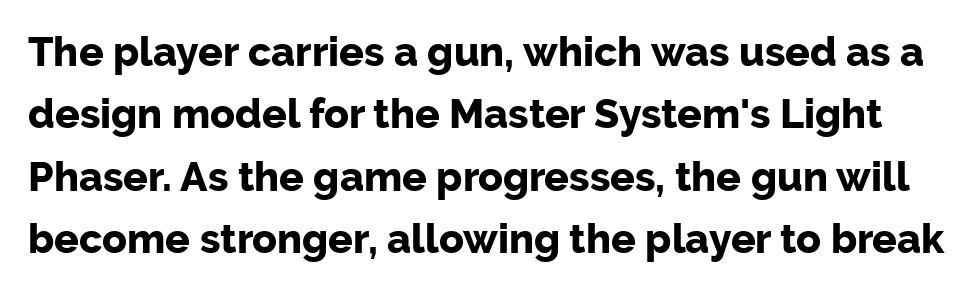
The image shows 41 px bold sans-serif type, upright; set normal line spacing (1.52x), normal letter spacing, not underlined; low stroke contrast and a medium x-height.
